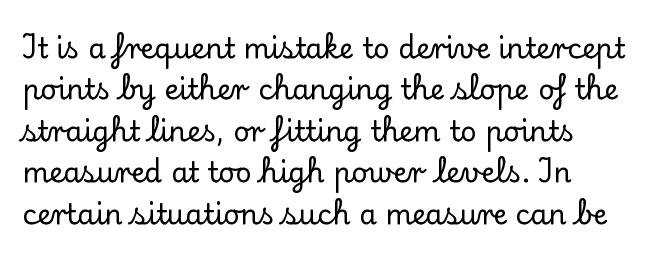
The image shows 28 px serif type, upright; set left-aligned, normal line spacing (1.48x), normal letter spacing, not underlined; low stroke contrast and a small x-height.
